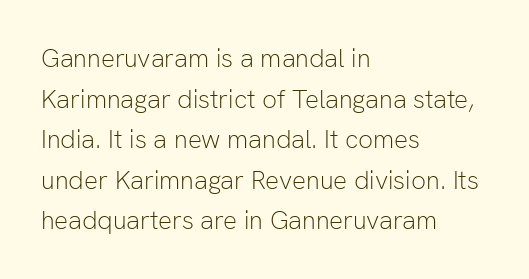
The image shows 26 px text type, upright; set left-aligned, normal line spacing (1.56x), normal letter spacing, not underlined.
